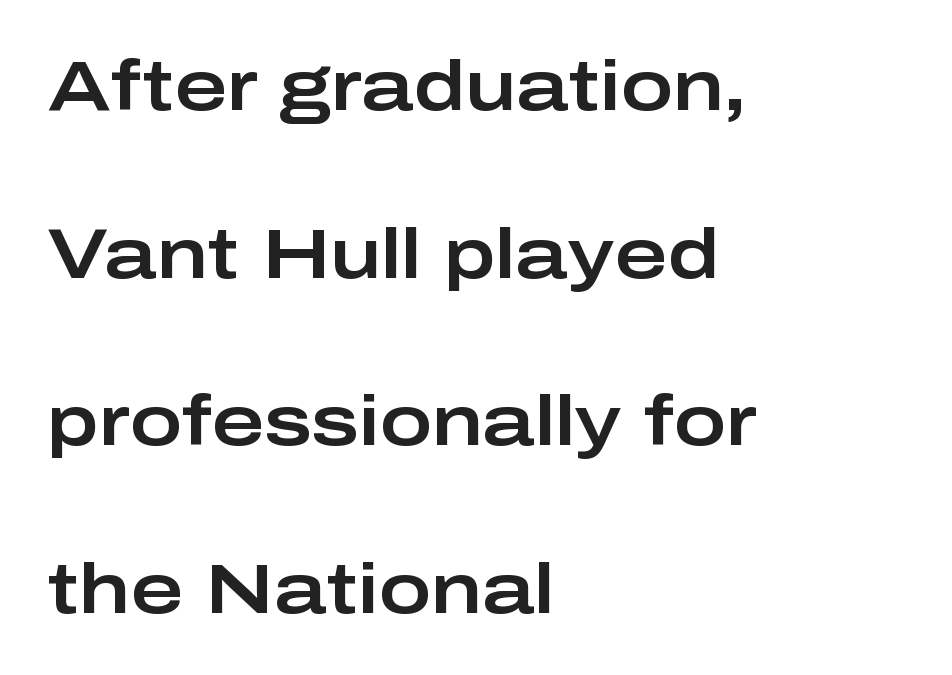
{"serif": "no", "italic": "no", "width": "wide", "stroke_contrast": "low", "x_height": "medium", "monospaced": "no", "underline": "no", "align": "left", "line_spacing": "loose", "line_spacing_ratio": 2.36, "letter_spacing": "normal", "letter_spacing_em": 0.0, "glyph_px": 71}
